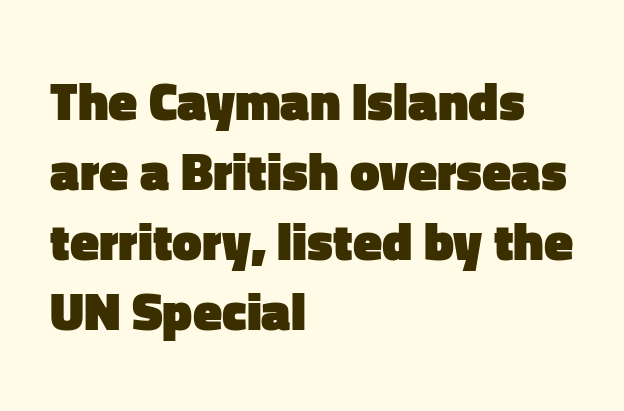
Heft: maximum for text — a bold. Do the letters lean? They stand straight. Descender tails drop into unmarked territory. A typesetter would call this proportional, since set widths differ per character.
